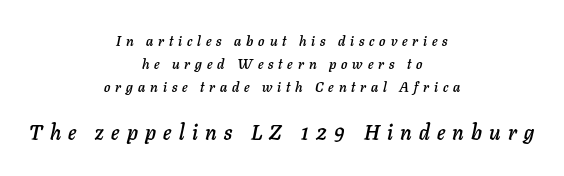
Check the space under the baseline: it is left empty. These lines are centered, leaving both edges ragged. An italicized treatment has been applied to the whole sample. Horizontal bands of white between lines are of average thickness.
